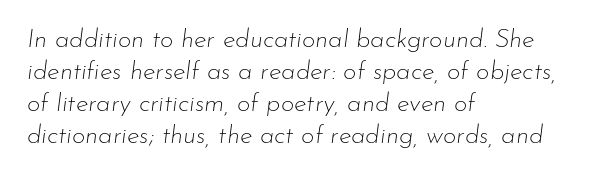
{"italic": "yes", "lean": "right", "slant_degrees": 7, "bold": "no", "underline": "no", "align": "left", "line_spacing_ratio": 1.23, "letter_spacing": "normal", "letter_spacing_em": 0.0, "glyph_px": 26}
